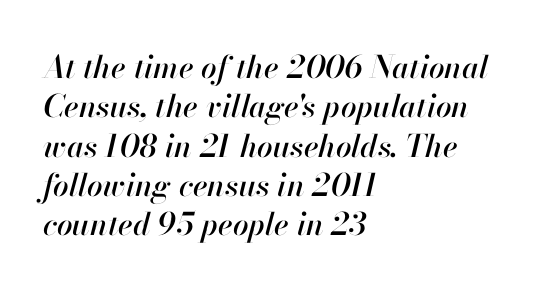
The image shows 31 px text type, italic (leaning right); set left-aligned, normal line spacing (1.27x), normal letter spacing, not underlined; high stroke contrast and a small x-height.
